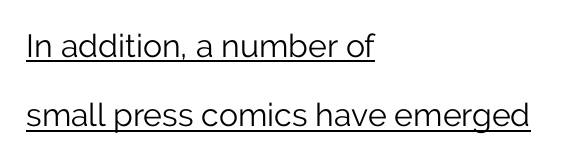
Letters have the restrained weight of plain body copy at most. You can tell from the bare stems that sans-serif type was used. Does the copy run flush right? No — it runs flush left. A typographer would call this underscored text. The vertical gap from one line to the next is large.
